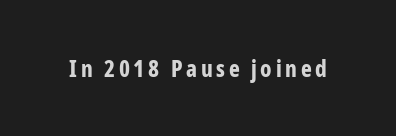
The words here are not underlined. Ascenders rise straight up at ninety degrees. What weight is shown? A full bold with thick strokes.
